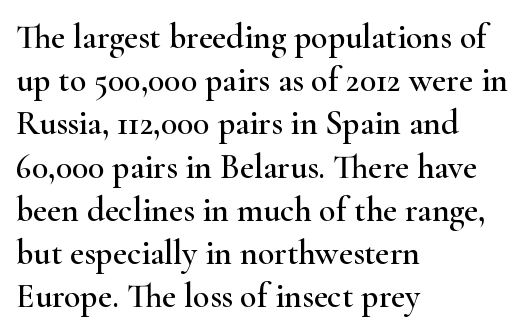
A typesetter would call this zero additional tracking. The rows are spaced the way most documents space them. A typesetter would call this proportional, since set widths differ per character. The typeface chosen for these lines features serifs.
